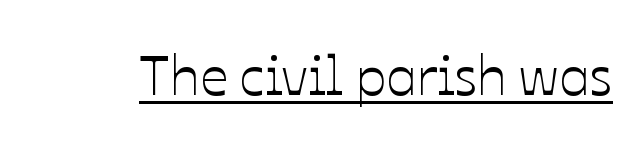
The image shows 55 px text type, upright; set normal letter spacing, underlined; low stroke contrast and a medium x-height.
